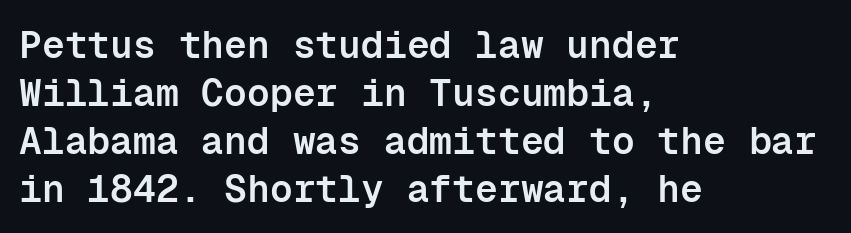
{"serif": "no", "italic": "no", "bold": "semi", "weight": "semibold", "width": "normal", "stroke_contrast": "low", "x_height": "medium", "monospaced": "yes", "underline": "no", "align": "left", "line_spacing": "normal", "line_spacing_ratio": 1.26, "letter_spacing": "normal", "letter_spacing_em": 0.0, "glyph_px": 38}
